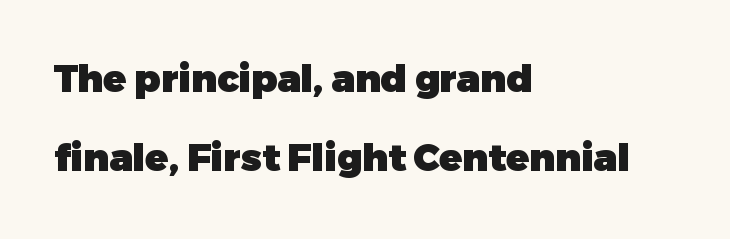
Q: Is the text bold? A: Yes.
Q: Is the text italic (slanted)? A: No, it is upright.
Q: Is the typeface a serif or a sans-serif typeface? A: Sans-serif.
Q: Is the text underlined? A: No.
Q: How is the paragraph aligned? A: Left-aligned.
Q: Is the spacing between letters normal or unusually wide? A: Normal.
Q: Is the spacing between lines tight, normal or loose? A: Loose.
Q: Width (condensed, normal, or wide)? A: Normal.
Q: Stroke contrast? A: Low.
Q: x-height? A: Medium.
Q: Monospaced? A: No.
